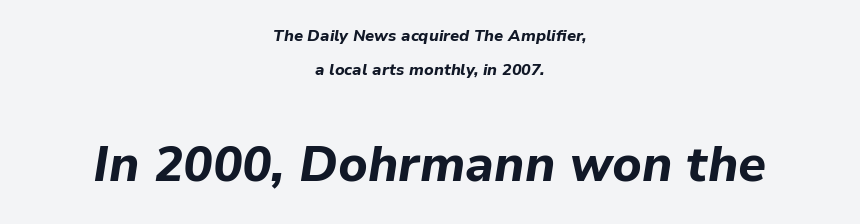
Q: Is the text bold? A: Yes.
Q: Is the text italic (slanted)? A: Yes, it leans right by about 9 degrees.
Q: Is the text underlined? A: No.
Q: How is the paragraph aligned? A: Centered.
Q: Is the spacing between letters normal or unusually wide? A: Normal.
Q: Is the spacing between lines tight, normal or loose? A: Loose.
Q: Which block of text is set in a larger size, the first (top) or the second (bottom)? A: The second (bottom) one.
Q: Width (condensed, normal, or wide)? A: Normal.
Q: Stroke contrast? A: Low.
Q: x-height? A: Medium.
Q: Monospaced? A: No.
